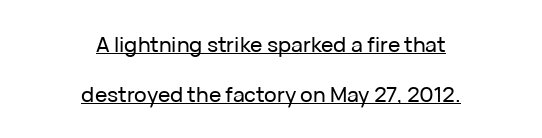
The image shows 21 px text type, upright; set centered, loose line spacing (2.37x), normal letter spacing, underlined.
